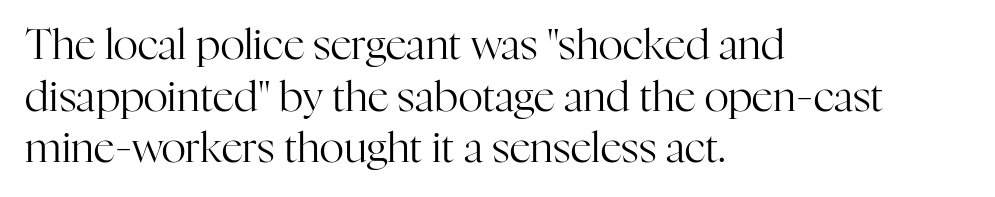
The image shows 42 px regular-weight serif type, upright; set left-aligned, line spacing 1.23x, normal letter spacing, not underlined; high stroke contrast and a medium x-height.
